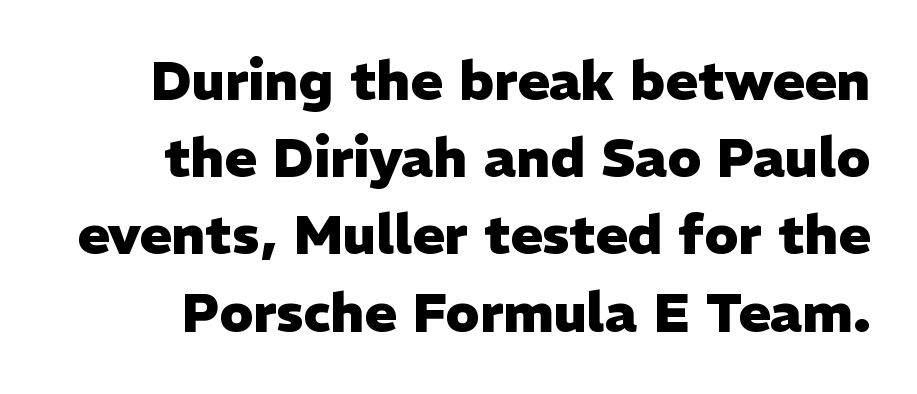
The image shows 54 px heavy sans-serif type, upright; set normal line spacing (1.43x), normal letter spacing, not underlined; low stroke contrast and a medium x-height.
